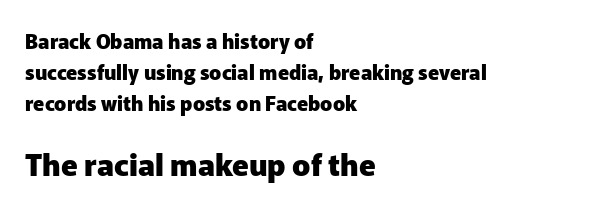
The image shows 30 px heavy sans-serif type, upright; set left-aligned, normal line spacing (1.54x), normal letter spacing, not underlined; the second (bottom) block is 1.5x larger; low stroke contrast and a medium x-height.
